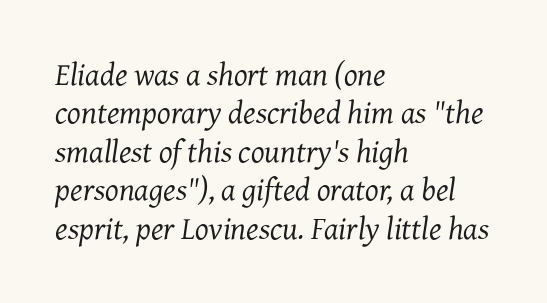
{"serif": "yes", "italic": "yes", "lean": "right", "slant_degrees": 7, "bold": "no", "weight": "regular", "width": "normal", "stroke_contrast": "medium", "x_height": "medium", "monospaced": "no", "underline": "no", "align": "left", "line_spacing_ratio": 1.2, "letter_spacing": "normal", "letter_spacing_em": 0.0, "glyph_px": 32}
